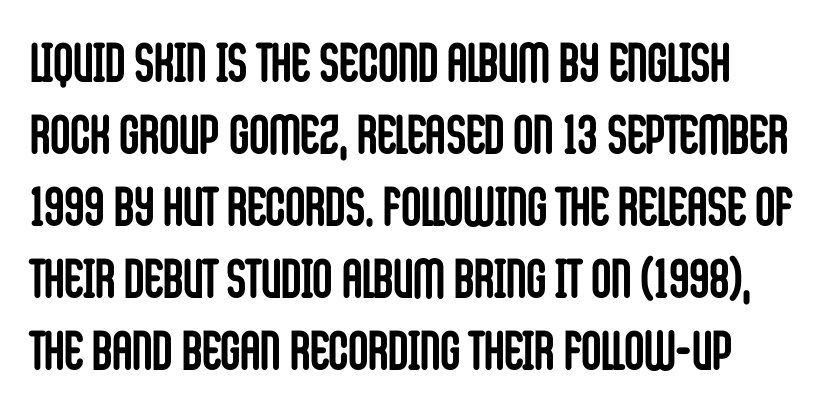
Q: Is the text bold? A: Yes.
Q: Is the text italic (slanted)? A: No, it is upright.
Q: Is the typeface a serif or a sans-serif typeface? A: Sans-serif.
Q: Is the text underlined? A: No.
Q: Is the spacing between letters normal or unusually wide? A: Normal.
Q: Is the spacing between lines tight, normal or loose? A: Normal.
Q: Width (condensed, normal, or wide)? A: Condensed.
Q: Stroke contrast? A: Low.
Q: x-height? A: Large.
Q: Monospaced? A: No.
